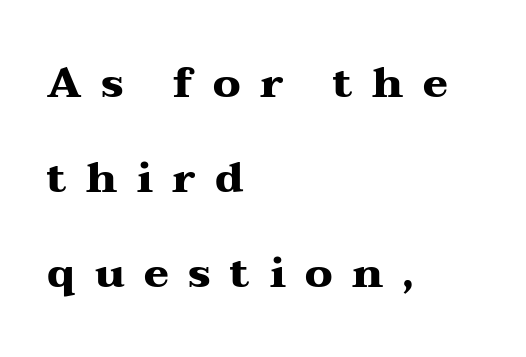
The image shows 42 px heavy, wide serif type, upright; set left-aligned, loose line spacing (2.26x), unusually wide letter spacing (+0.46 em), not underlined; medium stroke contrast and a medium x-height.
